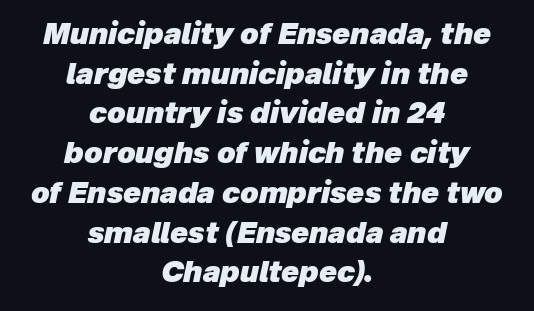
{"italic": "yes", "lean": "right", "slant_degrees": 12, "bold": "yes", "weight": "heavy", "width": "normal", "stroke_contrast": "low", "x_height": "medium", "monospaced": "no", "underline": "no", "align": "center", "line_spacing": "normal", "line_spacing_ratio": 1.37, "letter_spacing": "normal", "letter_spacing_em": 0.0, "glyph_px": 29}
